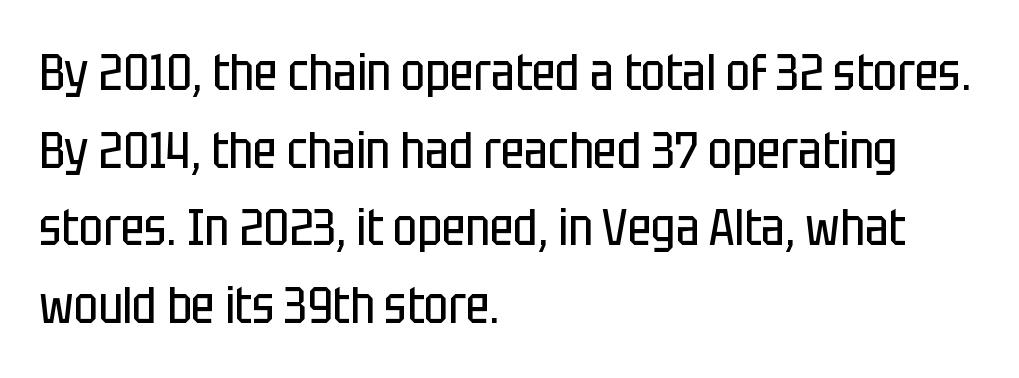
Upright lettering throughout. Rows of type keep a routine distance in the vertical direction. Stroke mass is kept to a normal reading level or below. The rendering keeps characters at their native spacing. Regarding serifs, this sample does without them.
